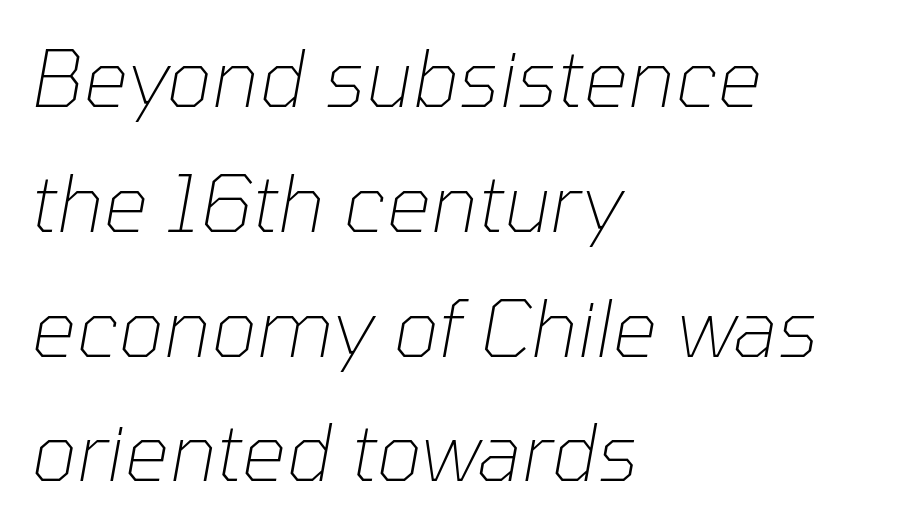
The image shows 79 px thin type, italic (leaning right); set left-aligned, normal line spacing (1.58x), normal letter spacing, not underlined; low stroke contrast and a medium x-height.
